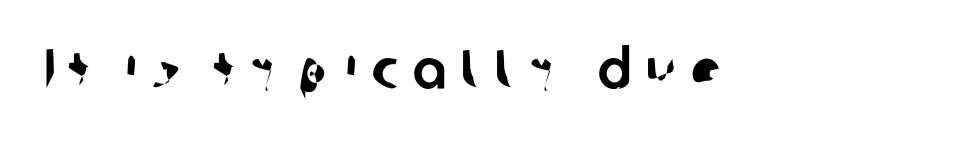
Q: Is the typeface a serif or a sans-serif typeface? A: Sans-serif.
Q: Is the text underlined? A: No.
Q: Is the spacing between letters normal or unusually wide? A: Unusually wide.
Q: Width (condensed, normal, or wide)? A: Normal.
Q: Stroke contrast? A: Low.
Q: x-height? A: Medium.
Q: Monospaced? A: No.
